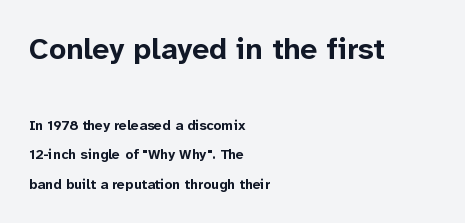
{"serif": "no", "italic": "no", "bold": "yes", "weight": "bold", "width": "normal", "stroke_contrast": "low", "x_height": "medium", "monospaced": "no", "underline": "no", "align": "left", "line_spacing": "loose", "line_spacing_ratio": 2.1, "letter_spacing": "normal", "letter_spacing_em": 0.0, "larger_block": "first", "size_ratio": 2.14, "glyph_px": 30}
